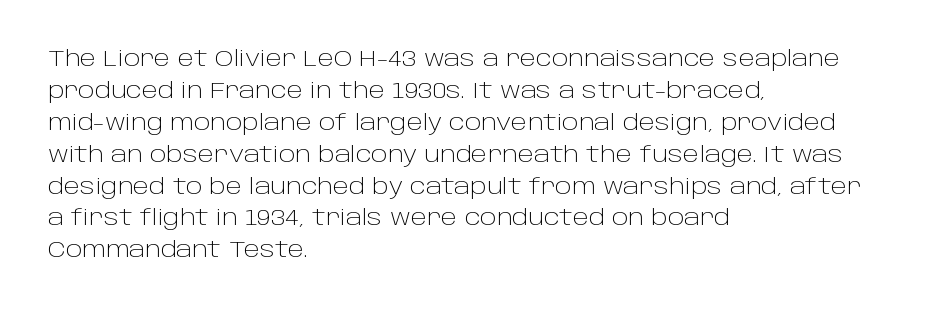
Q: Is the text bold? A: No.
Q: Is the text italic (slanted)? A: No, it is upright.
Q: Is the text underlined? A: No.
Q: How is the paragraph aligned? A: Left-aligned.
Q: Is the spacing between letters normal or unusually wide? A: Normal.
Q: Is the spacing between lines tight, normal or loose? A: Normal.
